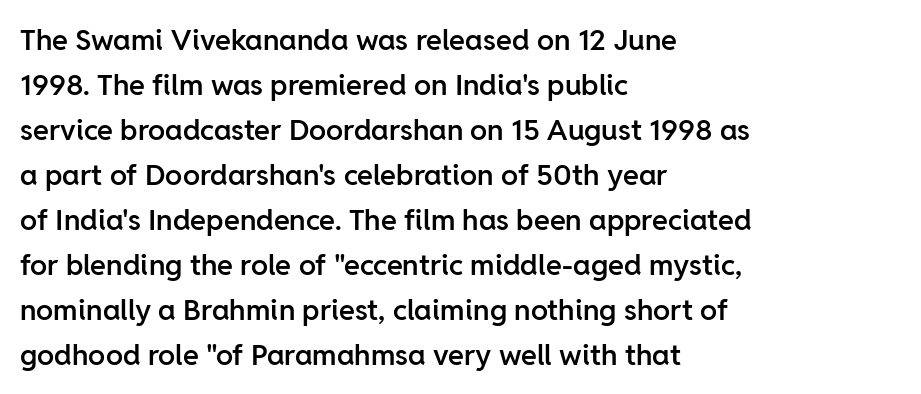
{"serif": "no", "italic": "no", "bold": "semi", "weight": "semibold", "width": "normal", "stroke_contrast": "low", "x_height": "medium", "monospaced": "no", "underline": "no", "align": "left", "line_spacing": "normal", "line_spacing_ratio": 1.55, "letter_spacing": "normal", "letter_spacing_em": 0.0, "glyph_px": 29}
